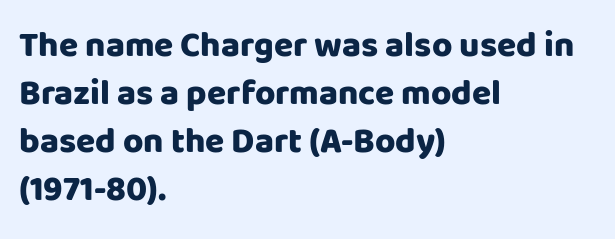
Only glyphs here, with clear space below each row. Emphasis by weight is at full strength: bold. Default kerning and tracking; the words read as compact shapes. The typography opts for an upright posture over an oblique one. Reading down the block, your eye returns to a fixed left position each line.
